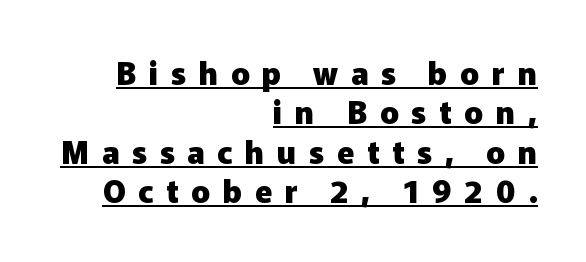
The image shows 31 px heavy sans-serif type, upright; set right-aligned, normal line spacing (1.27x), unusually wide letter spacing (+0.41 em), underlined; low stroke contrast and a medium x-height.
